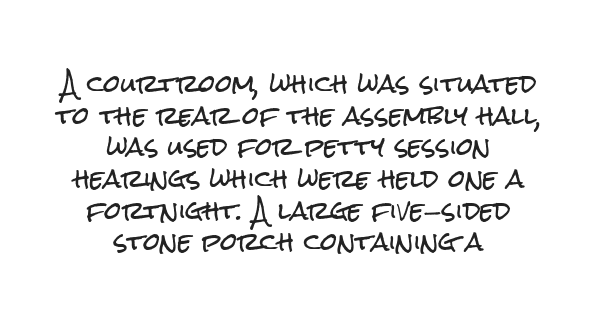
Q: Is the text italic (slanted)? A: No, it is upright.
Q: Is the text underlined? A: No.
Q: How is the paragraph aligned? A: Centered.
Q: Is the spacing between letters normal or unusually wide? A: Normal.
Q: Is the spacing between lines tight, normal or loose? A: Normal.
